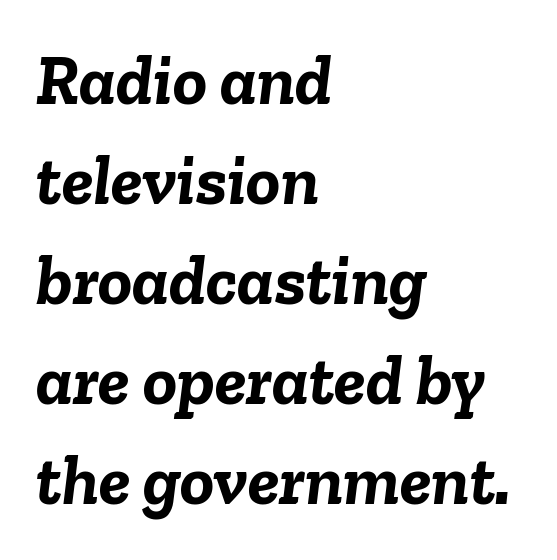
{"italic": "yes", "lean": "right", "slant_degrees": 6, "bold": "yes", "weight": "semibold", "width": "normal", "stroke_contrast": "low", "x_height": "medium", "monospaced": "no", "underline": "no", "align": "left", "line_spacing": "normal", "line_spacing_ratio": 1.41, "letter_spacing": "normal", "letter_spacing_em": 0.0, "glyph_px": 71}
